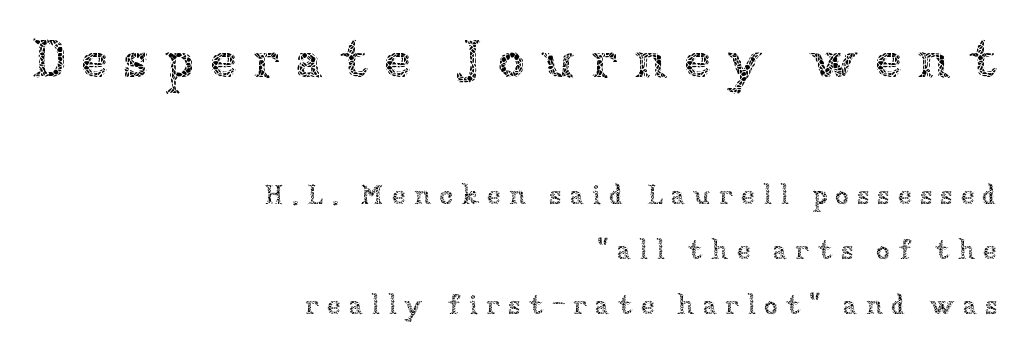
{"italic": "no", "bold": "no", "weight": "thin", "width": "normal", "stroke_contrast": "low", "x_height": "medium", "monospaced": "no", "underline": "no", "align": "right", "line_spacing": "loose", "line_spacing_ratio": 1.96, "letter_spacing": "wide", "letter_spacing_em": 0.29, "larger_block": "first", "size_ratio": 1.96, "glyph_px": 55}
